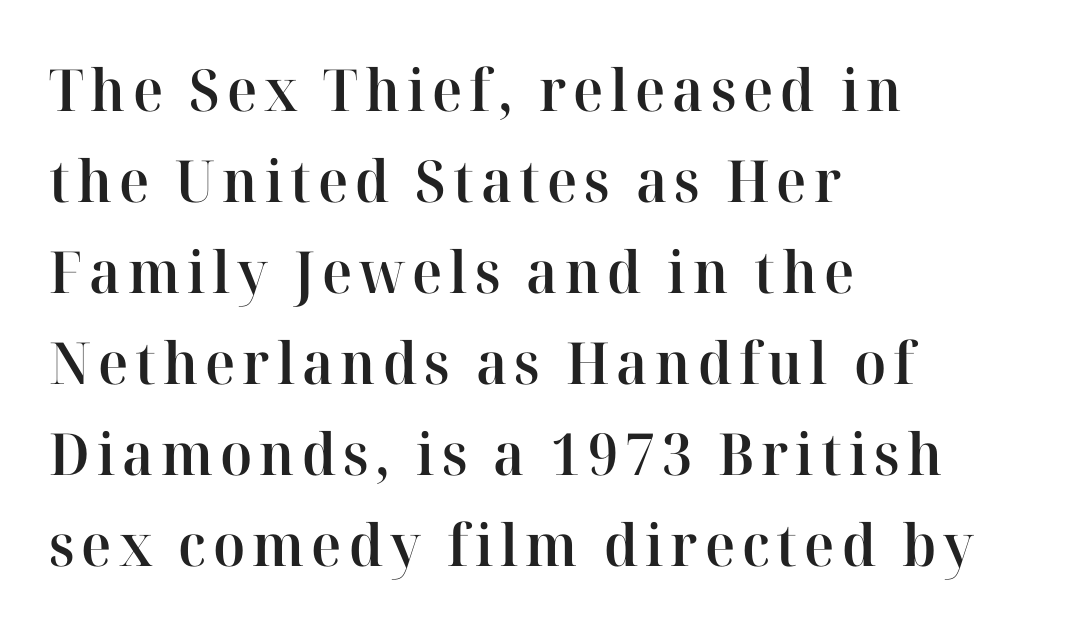
Q: Is the text bold? A: Semi-bold.
Q: Is the text italic (slanted)? A: No, it is upright.
Q: Is the typeface a serif or a sans-serif typeface? A: Serif.
Q: Is the text underlined? A: No.
Q: How is the paragraph aligned? A: Left-aligned.
Q: Is the spacing between lines tight, normal or loose? A: Normal.
Q: Width (condensed, normal, or wide)? A: Normal.
Q: Stroke contrast? A: High.
Q: x-height? A: Medium.
Q: Monospaced? A: No.
